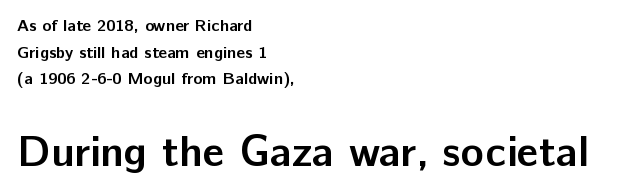
The image shows 43 px semibold sans-serif type, upright; set left-aligned, normal line spacing (1.57x), normal letter spacing, not underlined; the second (bottom) block is 2.53x larger; low stroke contrast and a medium x-height.
